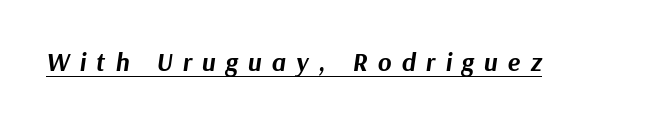
Q: Is the text bold? A: Yes.
Q: Is the text italic (slanted)? A: Yes, it leans right by about 9 degrees.
Q: Is the text underlined? A: Yes.
Q: Is the spacing between letters normal or unusually wide? A: Unusually wide.
